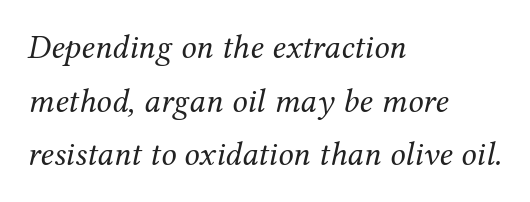
{"serif": "yes", "italic": "yes", "lean": "right", "slant_degrees": 12, "bold": "no", "weight": "regular", "width": "normal", "stroke_contrast": "medium", "x_height": "medium", "monospaced": "no", "underline": "no", "align": "left", "line_spacing": "normal", "line_spacing_ratio": 1.58, "letter_spacing": "normal", "letter_spacing_em": 0.0, "glyph_px": 34}
